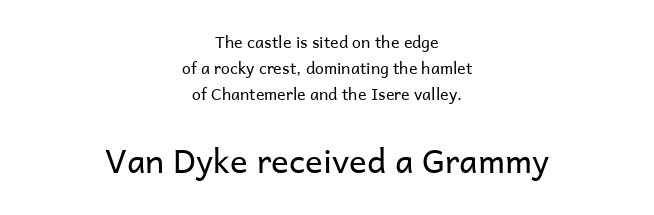
The image shows 33 px regular-weight sans-serif type, upright; set centered, normal line spacing (1.62x), normal letter spacing, not underlined; the second (bottom) block is 2.06x larger; low stroke contrast and a medium x-height.
